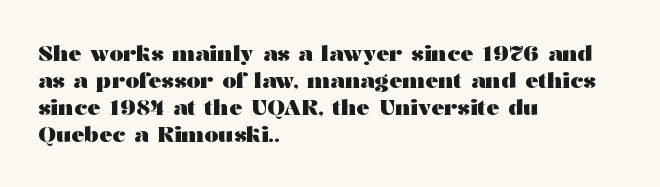
Q: Is the text bold? A: Yes.
Q: Is the text italic (slanted)? A: No, it is upright.
Q: Is the text underlined? A: No.
Q: How is the paragraph aligned? A: Left-aligned.
Q: Is the spacing between letters normal or unusually wide? A: Normal.
